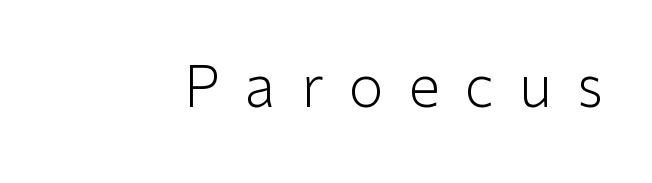
Q: Is the text bold? A: No.
Q: Is the text italic (slanted)? A: No, it is upright.
Q: Is the typeface a serif or a sans-serif typeface? A: Sans-serif.
Q: Is the text underlined? A: No.
Q: Is the spacing between letters normal or unusually wide? A: Unusually wide.
Q: Width (condensed, normal, or wide)? A: Normal.
Q: Stroke contrast? A: Low.
Q: x-height? A: Medium.
Q: Monospaced? A: No.
